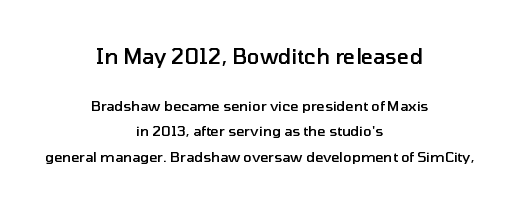
The image shows 21 px text type, upright; set centered, line spacing 1.79x, normal letter spacing, not underlined; the first (top) block is 1.5x larger.
